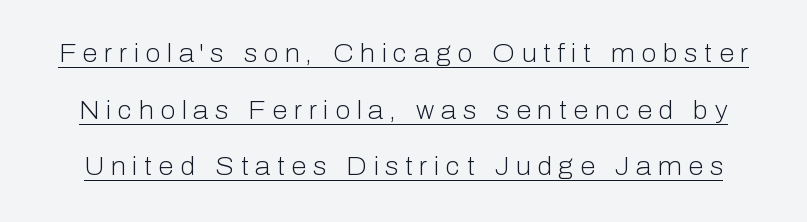
{"italic": "no", "bold": "no", "underline": "yes", "line_spacing": "loose", "line_spacing_ratio": 2.27, "letter_spacing": "wide", "letter_spacing_em": 0.26, "glyph_px": 25}
